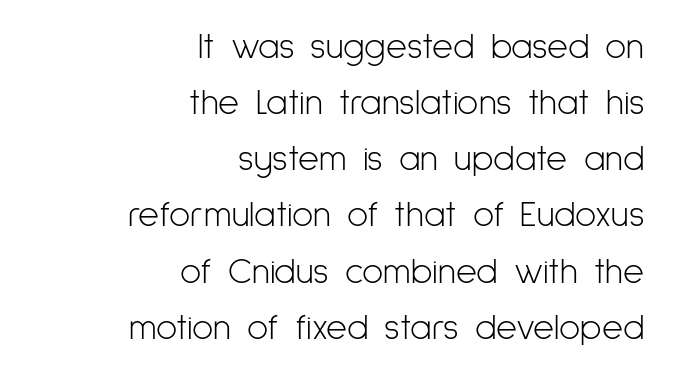
Compared with typical paragraphs, the rows here are spaced about the same. Every stem runs plumb, perpendicular to the baseline. The foot of each line stays bare and open. Here the designer chose a conventional face with non-uniform glyph widths. The letters look calm and open, with moderate or lighter stems. Alignment: flush right.
